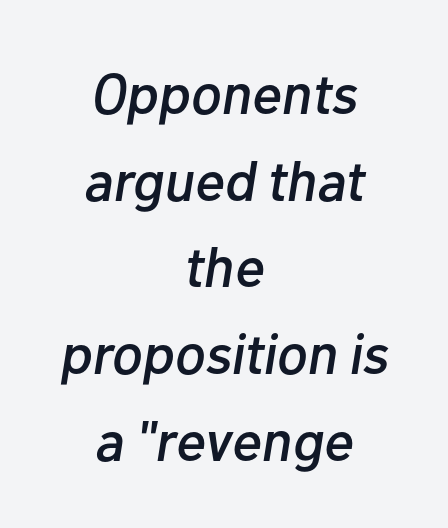
You could call the tracking neutral — neither tight nor loose. Italic? Definitely — the glyphs are oblique. Spacing verdict: proportional, widths tailored to each character. Does the leading feel generous? No, just average. Casual observation: everything's sitting right in the middle. Bare-footed words on every line.
